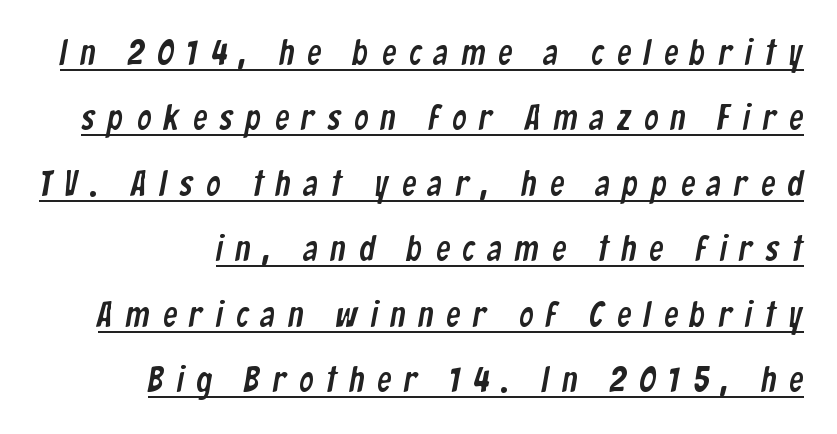
The image shows 35 px condensed sans-serif type; set line spacing 1.87x, unusually wide letter spacing (+0.37 em), underlined; low stroke contrast and a medium x-height.
